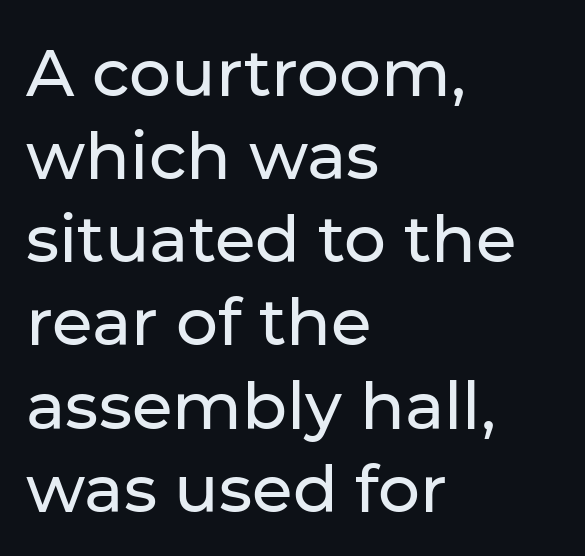
The image shows 66 px sans-serif type, upright; set left-aligned, normal line spacing (1.26x), normal letter spacing, not underlined; low stroke contrast and a medium x-height.
